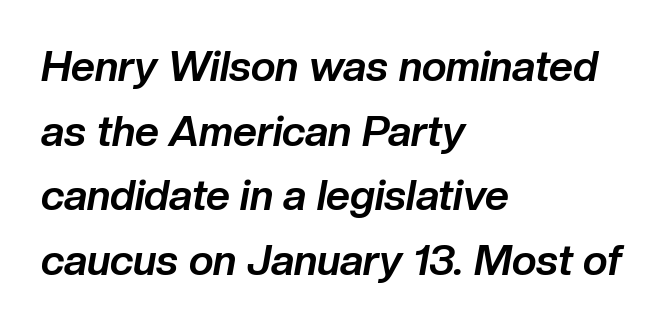
{"italic": "yes", "lean": "right", "slant_degrees": 10, "bold": "yes", "weight": "bold", "width": "normal", "stroke_contrast": "low", "x_height": "medium", "monospaced": "no", "underline": "no", "align": "left", "line_spacing": "normal", "line_spacing_ratio": 1.54, "letter_spacing": "normal", "letter_spacing_em": 0.0, "glyph_px": 42}
